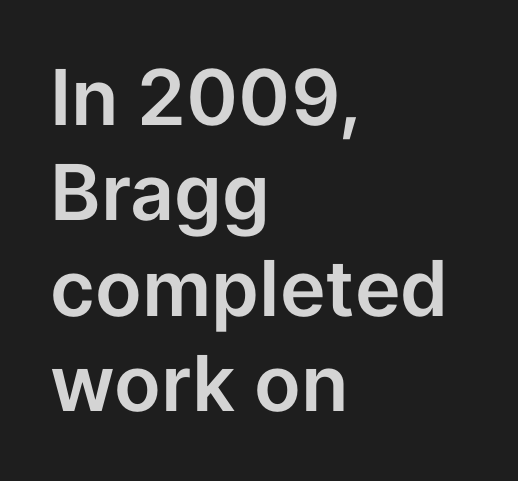
The image shows 77 px sans-serif type, upright; set left-aligned, line spacing 1.24x, normal letter spacing, not underlined; low stroke contrast and a medium x-height.
